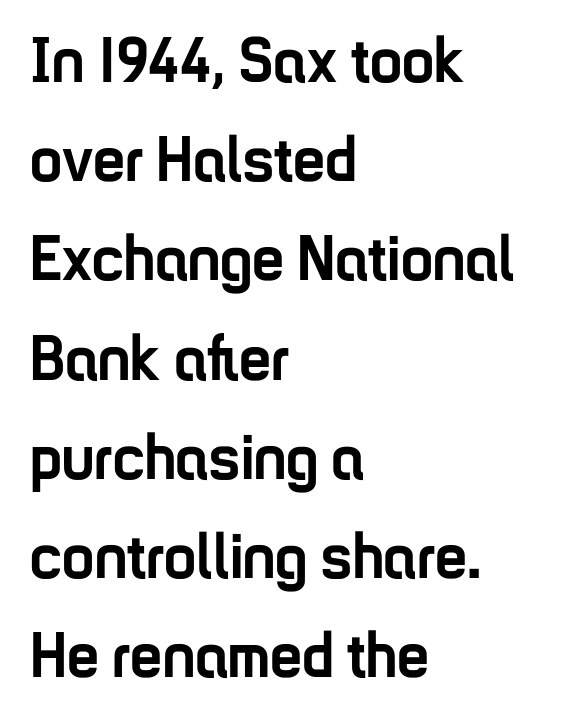
When letters stand straight like this, we call the style roman or upright. The lines sit at an ordinary, default distance from one another. Descender tails drop into unmarked territory. Type style note: lacks serifs. In terms of letterspacing, this is plain default setting. Is the block centered? No — it sits flush against the left margin.
